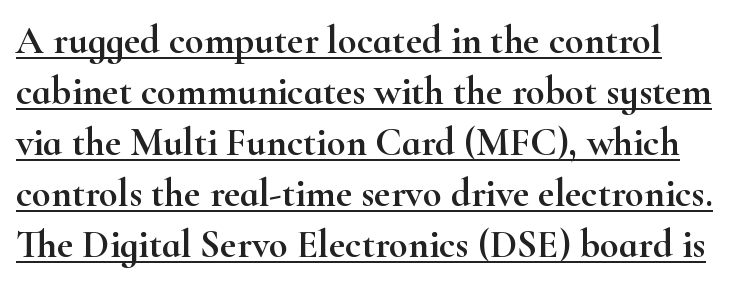
Q: Is the text italic (slanted)? A: No, it is upright.
Q: Is the typeface a serif or a sans-serif typeface? A: Serif.
Q: Is the text underlined? A: Yes.
Q: Is the spacing between letters normal or unusually wide? A: Normal.
Q: Is the spacing between lines tight, normal or loose? A: Normal.
Q: Width (condensed, normal, or wide)? A: Wide.
Q: Stroke contrast? A: High.
Q: x-height? A: Small.
Q: Monospaced? A: No.
